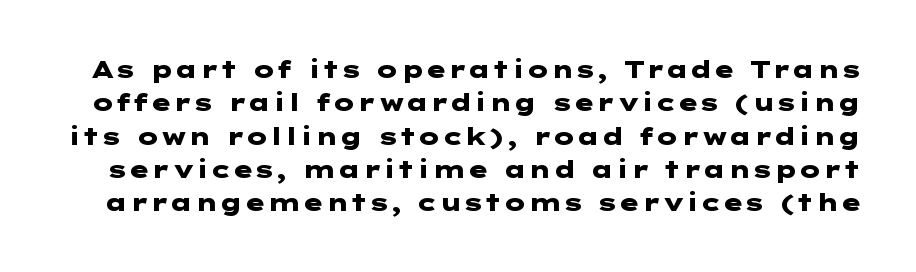
{"italic": "no", "bold": "yes", "underline": "no", "line_spacing": "normal", "line_spacing_ratio": 1.39, "letter_spacing": "normal", "letter_spacing_em": 0.0, "glyph_px": 24}
